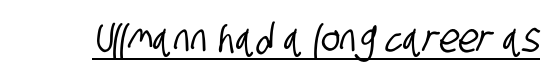
The rendering uses natural spacing where letterforms have individual widths. A typographer would call this underscored text. The horizontal fit of the characters is conventional and even. The letters carry no serifs — their stems end cleanly without finishing strokes.
